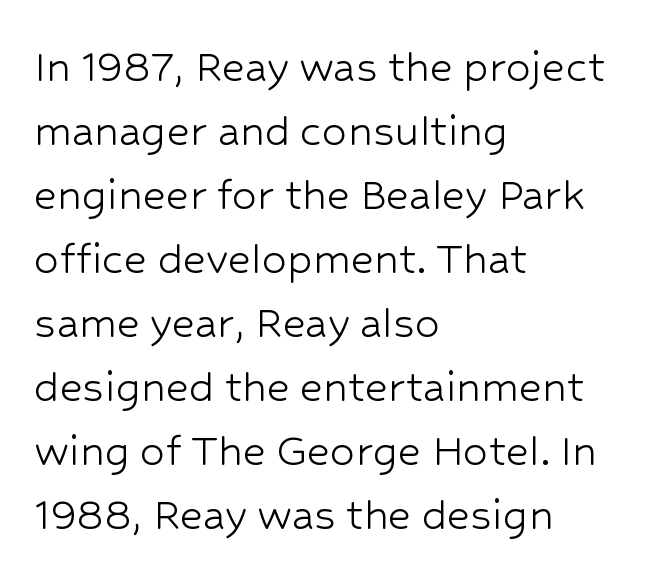
The image shows 50 px light sans-serif type, upright; set left-aligned, normal line spacing (1.28x), normal letter spacing, not underlined; low stroke contrast and a medium x-height.
